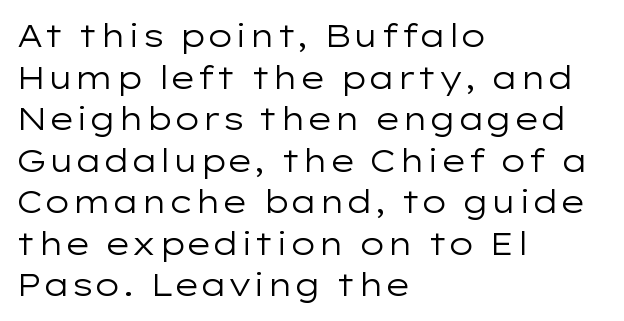
The image shows 31 px regular-weight, wide sans-serif type, upright; set left-aligned, normal line spacing (1.34x), normal letter spacing, not underlined; low stroke contrast and a medium x-height.
